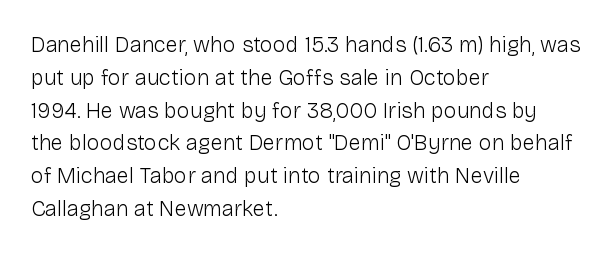
Q: Is the text bold? A: No.
Q: Is the text italic (slanted)? A: No, it is upright.
Q: Is the text underlined? A: No.
Q: How is the paragraph aligned? A: Left-aligned.
Q: Is the spacing between letters normal or unusually wide? A: Normal.
Q: Is the spacing between lines tight, normal or loose? A: Normal.
